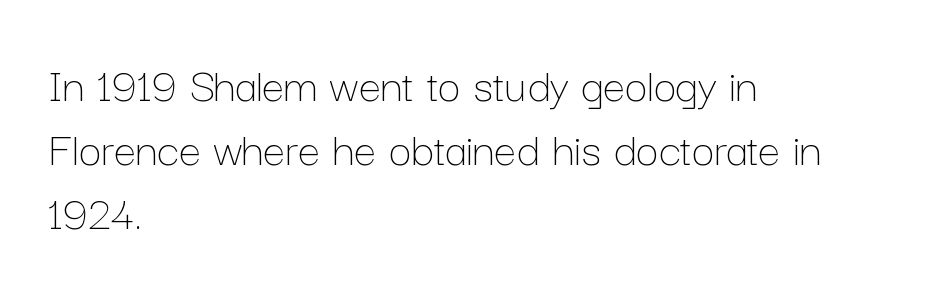
{"italic": "no", "bold": "no", "weight": "thin", "width": "normal", "stroke_contrast": "low", "x_height": "medium", "monospaced": "no", "underline": "no", "align": "left", "line_spacing": "normal", "line_spacing_ratio": 1.28, "letter_spacing": "normal", "letter_spacing_em": 0.0, "glyph_px": 50}
